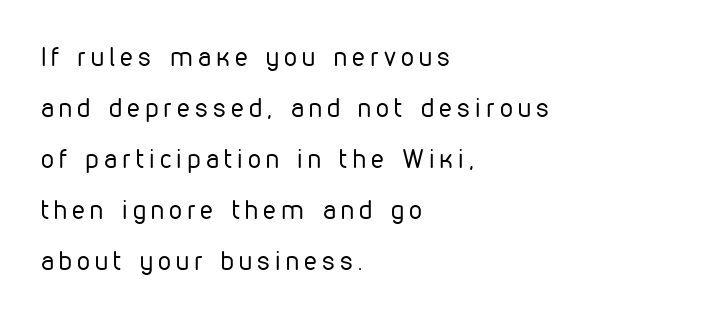
Q: Is the text bold? A: No.
Q: Is the text italic (slanted)? A: No, it is upright.
Q: Is the text underlined? A: No.
Q: How is the paragraph aligned? A: Left-aligned.
Q: Is the spacing between letters normal or unusually wide? A: Unusually wide.
Q: Is the spacing between lines tight, normal or loose? A: Loose.
